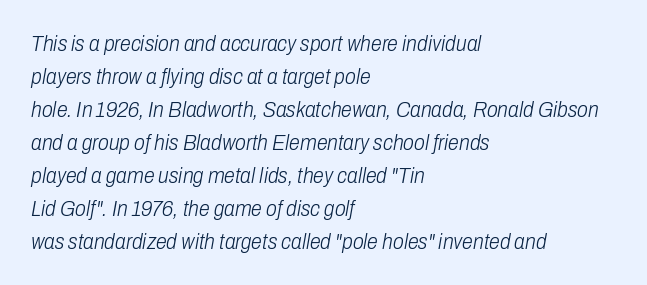
The image shows 22 px text type, italic (leaning right); set left-aligned, normal line spacing (1.5x), normal letter spacing, not underlined.
